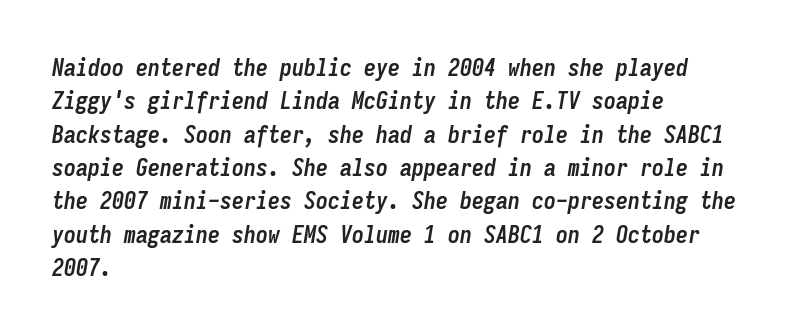
The image shows 24 px bold type, italic (leaning right); set left-aligned, normal line spacing (1.39x), normal letter spacing, not underlined.
